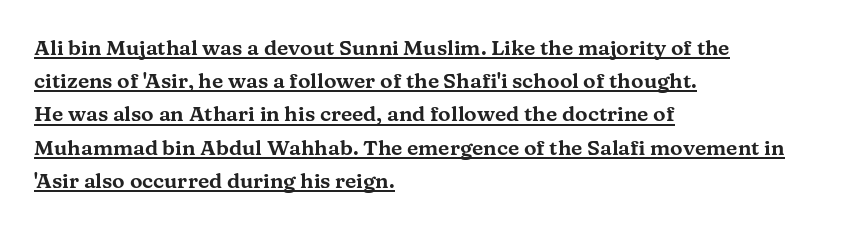
{"italic": "no", "underline": "yes", "align": "left", "line_spacing": "normal", "line_spacing_ratio": 1.58, "letter_spacing": "normal", "letter_spacing_em": 0.0, "glyph_px": 21}
